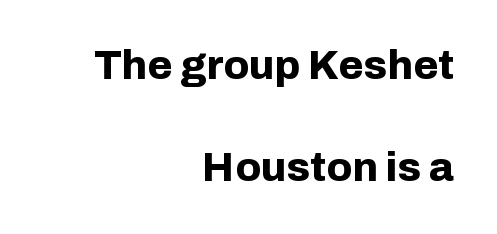
Q: Is the text bold? A: Yes.
Q: Is the text italic (slanted)? A: No, it is upright.
Q: Is the typeface a serif or a sans-serif typeface? A: Sans-serif.
Q: Is the text underlined? A: No.
Q: How is the paragraph aligned? A: Right-aligned.
Q: Is the spacing between letters normal or unusually wide? A: Normal.
Q: Is the spacing between lines tight, normal or loose? A: Loose.
Q: Width (condensed, normal, or wide)? A: Normal.
Q: Stroke contrast? A: Low.
Q: x-height? A: Medium.
Q: Monospaced? A: No.
